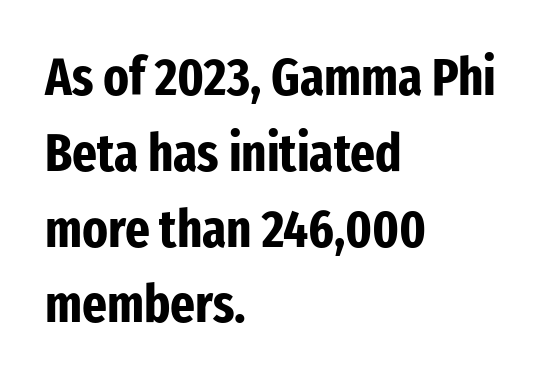
The image shows 53 px bold, condensed sans-serif type, upright; set left-aligned, normal line spacing (1.43x), normal letter spacing, not underlined; low stroke contrast and a medium x-height.
